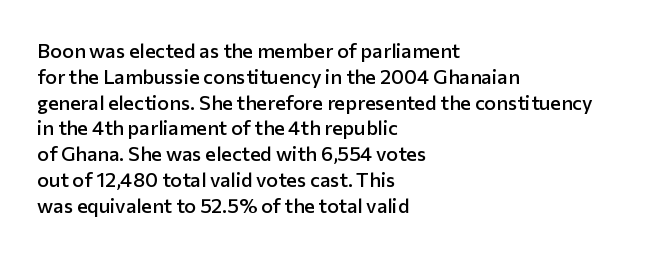
This is the in-between weight designers call semibold or demi. The passage is arranged the way most books set body copy — flush left. No word sits above an underline. Normally led — the rows are evenly, conventionally spaced. Observe the ordinary spacing: letters are neighbours, not strangers. The type sits square on the baseline with zero lean.
